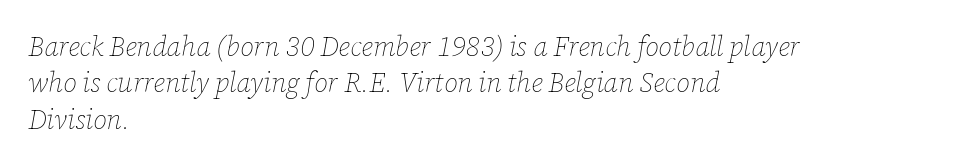
The cut favours lightness, reaching ordinary text weight at its darkest. Does the copy run flush right? No — it runs flush left. The space directly below the letters is spotless. The typography opts for an oblique posture over an upright one. Is the letter spacing exaggerated? No — it looks like the ordinary default. This sample keeps an unexceptional amount of space between lines.
